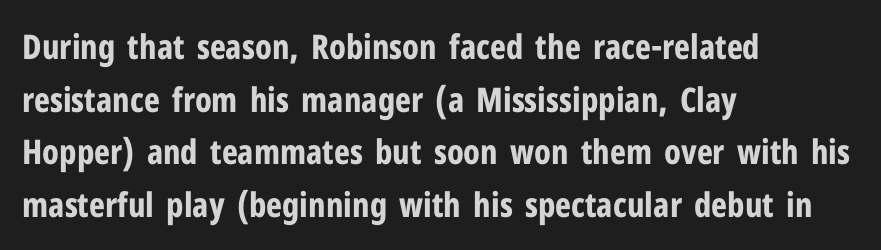
Q: Is the text bold? A: Yes.
Q: Is the text italic (slanted)? A: No, it is upright.
Q: Is the typeface a serif or a sans-serif typeface? A: Sans-serif.
Q: Is the text underlined? A: No.
Q: How is the paragraph aligned? A: Left-aligned.
Q: Is the spacing between letters normal or unusually wide? A: Normal.
Q: Is the spacing between lines tight, normal or loose? A: Normal.
Q: Width (condensed, normal, or wide)? A: Condensed.
Q: Stroke contrast? A: Low.
Q: x-height? A: Medium.
Q: Monospaced? A: No.
